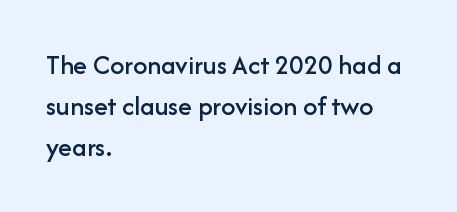
The image shows 28 px sans-serif type, upright; set left-aligned, normal line spacing (1.46x), normal letter spacing, not underlined; low stroke contrast and a medium x-height.
